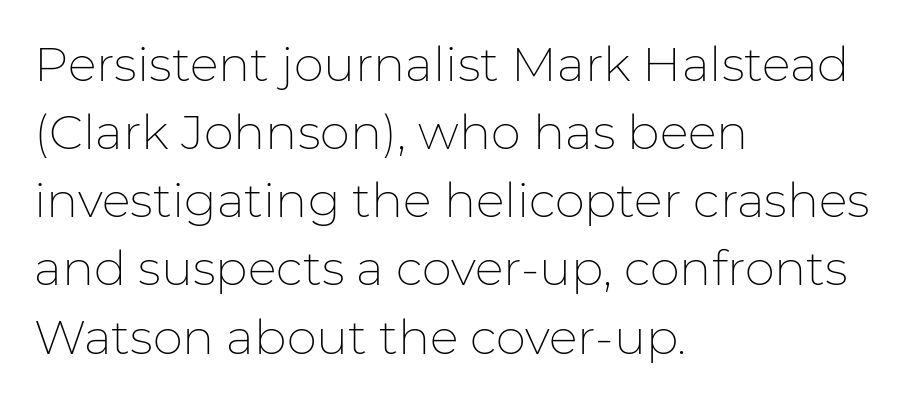
The image shows 48 px thin sans-serif type, upright; set left-aligned, normal line spacing (1.42x), normal letter spacing, not underlined; low stroke contrast and a medium x-height.
